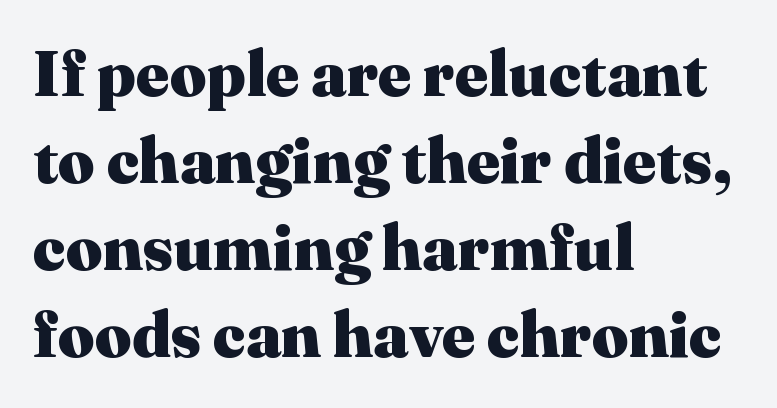
Look at the bottom of the vertical strokes: they flare into serifs here. No italicization has been applied; the sample stays upright. The designer left line spacing at the default. The paragraph shown leans on its left margin. Looks like regular typesetting: each glyph gets only the width it needs. Spacing between characters is what you'd get straight out of the box.
